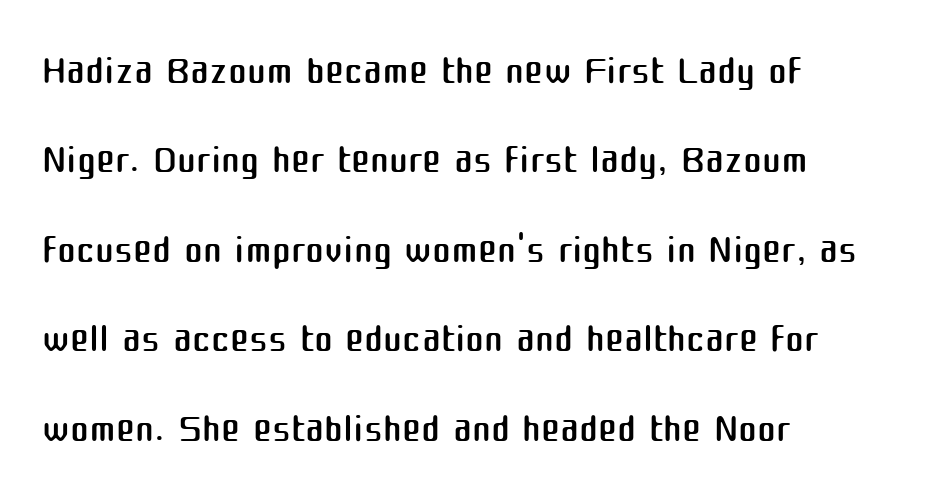
Line starts are locked; line ends wander. Posture: vertical. Whoever set this chose a conventional vertical rhythm. Typographically, this falls in the sans-serif category.
